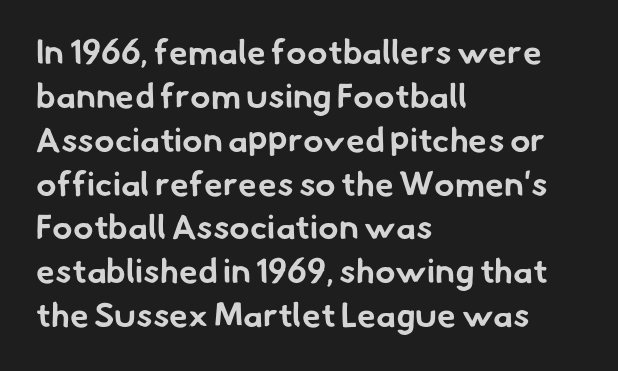
Q: Is the text bold? A: Yes.
Q: Is the typeface a serif or a sans-serif typeface? A: Sans-serif.
Q: Is the text underlined? A: No.
Q: How is the paragraph aligned? A: Left-aligned.
Q: Is the spacing between letters normal or unusually wide? A: Normal.
Q: Is the spacing between lines tight, normal or loose? A: Normal.
Q: Width (condensed, normal, or wide)? A: Normal.
Q: Stroke contrast? A: Low.
Q: x-height? A: Small.
Q: Monospaced? A: No.
